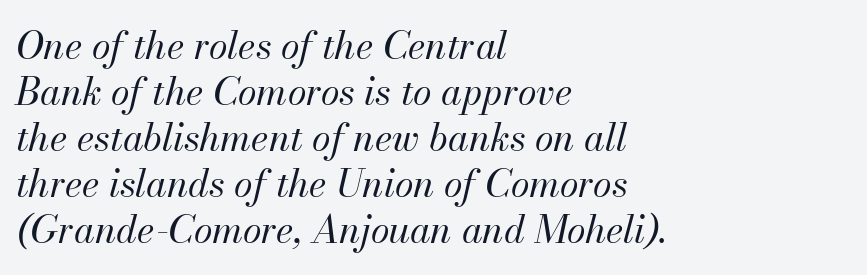
Q: Is the text bold? A: No.
Q: Is the text italic (slanted)? A: Yes, it leans right by about 13 degrees.
Q: Is the text underlined? A: No.
Q: How is the paragraph aligned? A: Left-aligned.
Q: Is the spacing between letters normal or unusually wide? A: Normal.
Q: Width (condensed, normal, or wide)? A: Normal.
Q: Stroke contrast? A: Medium.
Q: x-height? A: Small.
Q: Monospaced? A: No.
